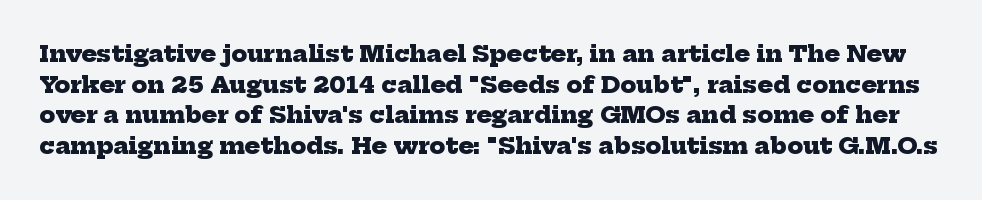
The designer left line spacing at the default. Bold? Absolutely — the strokes are thick and heavy. Compared with typical body copy, the letter spacing here is the same. Unmarked baselines from the first word to the last.
